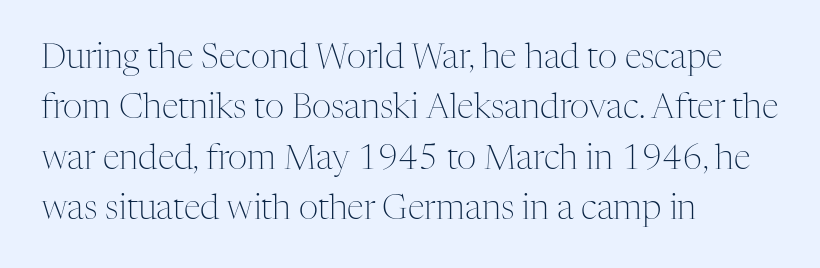
The image shows 34 px light serif type, upright; set left-aligned, normal line spacing (1.48x), normal letter spacing, not underlined; medium stroke contrast and a medium x-height.
